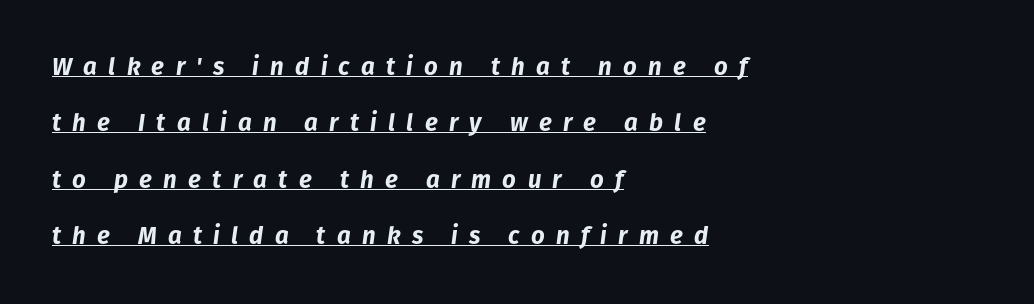
The image shows 24 px bold type, italic (leaning right); set left-aligned, loose line spacing (2.35x), unusually wide letter spacing (+0.47 em), underlined.
